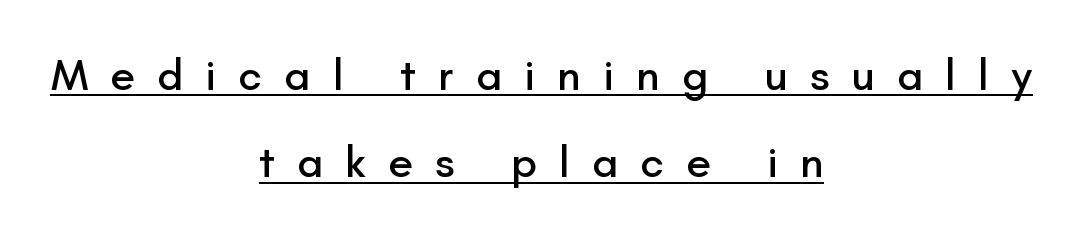
The image shows 45 px sans-serif type, upright; set centered, loose line spacing (1.94x), unusually wide letter spacing (+0.49 em), underlined; low stroke contrast and a small x-height.
